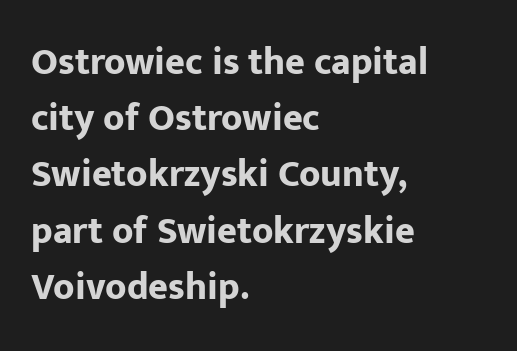
The image shows 38 px bold sans-serif type, upright; set left-aligned, normal line spacing (1.48x), normal letter spacing, not underlined; low stroke contrast and a medium x-height.
